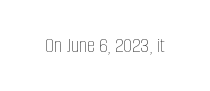
The image shows 22 px text type, upright; set normal letter spacing, not underlined.
